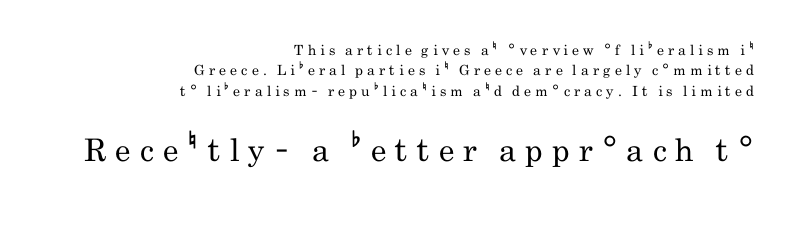
Q: Is the text bold? A: No.
Q: Is the text italic (slanted)? A: No, it is upright.
Q: Is the typeface a serif or a sans-serif typeface? A: Sans-serif.
Q: Is the text underlined? A: No.
Q: How is the paragraph aligned? A: Right-aligned.
Q: Is the spacing between letters normal or unusually wide? A: Unusually wide.
Q: Is the spacing between lines tight, normal or loose? A: Normal.
Q: Which block of text is set in a larger size, the first (top) or the second (bottom)? A: The second (bottom) one.
Q: Width (condensed, normal, or wide)? A: Condensed.
Q: Stroke contrast? A: Low.
Q: x-height? A: Small.
Q: Monospaced? A: No.
